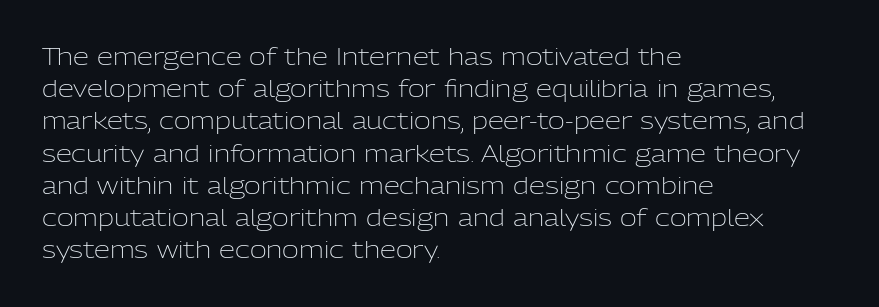
Regarding leading, the lines here are spaced in the standard way. The setting favours the left margin, as ordinary paragraphs usually do. The typeface has the unassuming heft of standard copy or less. The tracking reads as untouched default to a designer's eye. Type without underlining. Vertical strokes here are truly vertical.
